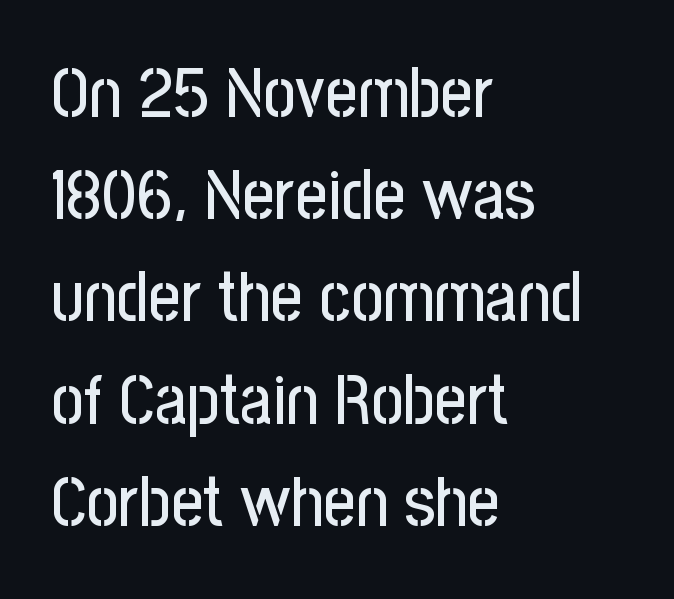
The image shows 70 px condensed sans-serif type, upright; set left-aligned, normal line spacing (1.46x), normal letter spacing, not underlined; low stroke contrast and a medium x-height.
